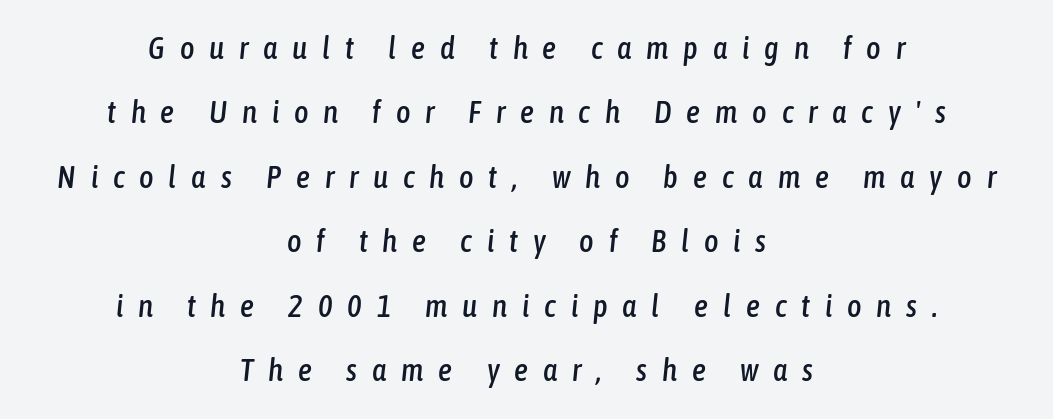
The image shows 31 px condensed type, italic (leaning right); set centered, loose line spacing (2.08x), unusually wide letter spacing (+0.48 em), not underlined; low stroke contrast and a medium x-height.
